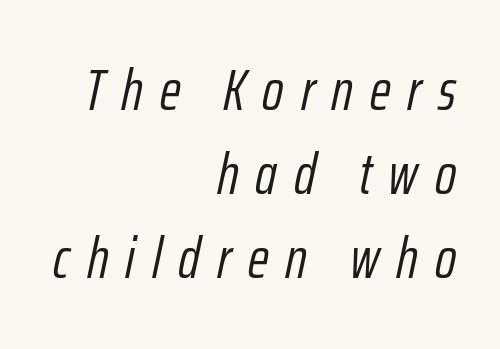
In CSS terms this would be text-align: right. A typesetter would call this proportional, since set widths differ per character. Baseline-to-baseline distance is the conventional proportion of letter height. Lines of text with bare space underneath.
